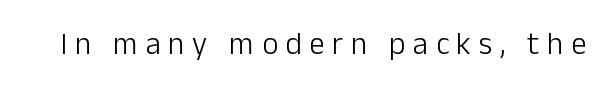
{"serif": "no", "italic": "no", "bold": "no", "weight": "light", "width": "normal", "stroke_contrast": "low", "x_height": "medium", "monospaced": "no", "underline": "no", "letter_spacing": "wide", "letter_spacing_em": 0.24, "glyph_px": 31}
